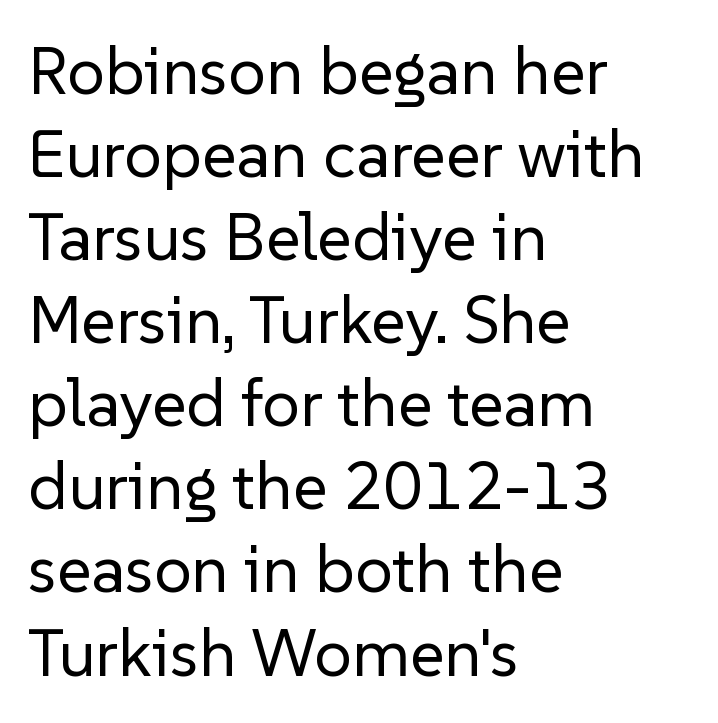
The image shows 67 px regular-weight sans-serif type, upright; set left-aligned, line spacing 1.24x, normal letter spacing, not underlined; low stroke contrast and a medium x-height.
